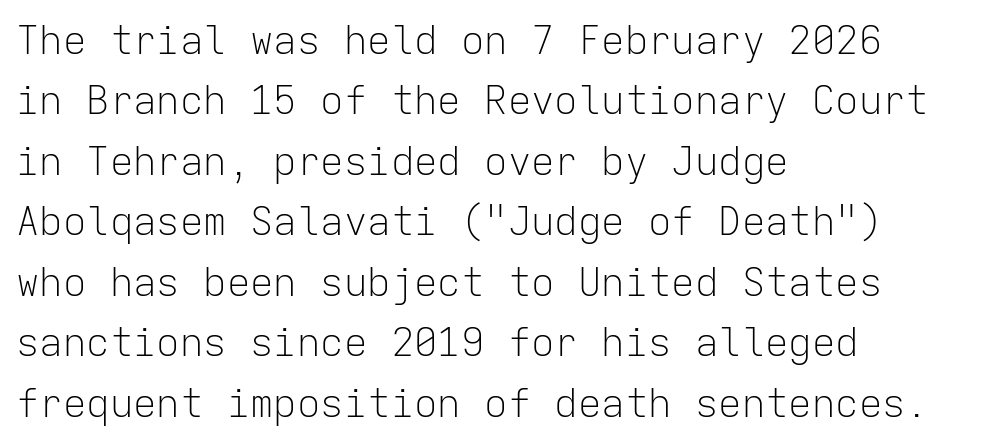
Q: Is the text bold? A: No.
Q: Is the text italic (slanted)? A: No, it is upright.
Q: Is the typeface a serif or a sans-serif typeface? A: Sans-serif.
Q: Is the text underlined? A: No.
Q: How is the paragraph aligned? A: Left-aligned.
Q: Is the spacing between letters normal or unusually wide? A: Normal.
Q: Is the spacing between lines tight, normal or loose? A: Normal.
Q: Width (condensed, normal, or wide)? A: Normal.
Q: Stroke contrast? A: Low.
Q: x-height? A: Medium.
Q: Monospaced? A: Yes.
